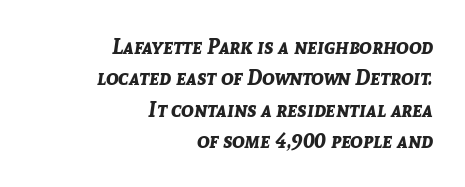
{"italic": "yes", "lean": "right", "slant_degrees": 8, "bold": "yes", "underline": "no", "align": "right", "line_spacing": "normal", "line_spacing_ratio": 1.5, "letter_spacing": "normal", "letter_spacing_em": 0.0, "glyph_px": 21}
